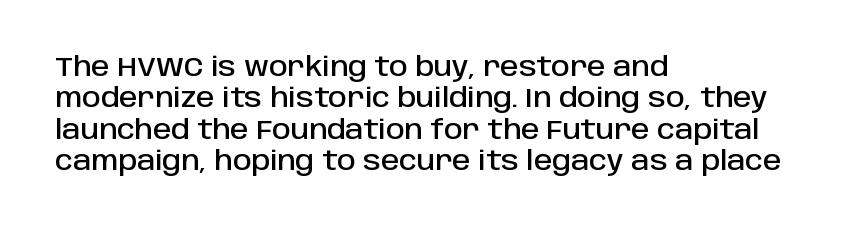
{"italic": "no", "underline": "no", "align": "left", "line_spacing_ratio": 1.21, "letter_spacing": "normal", "letter_spacing_em": 0.0, "glyph_px": 26}
